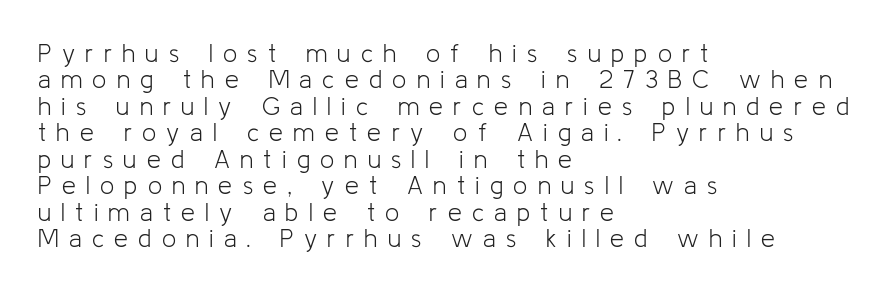
{"italic": "no", "bold": "no", "underline": "no", "align": "left", "line_spacing": "tight", "line_spacing_ratio": 1.06, "letter_spacing": "wide", "letter_spacing_em": 0.41, "glyph_px": 25}
